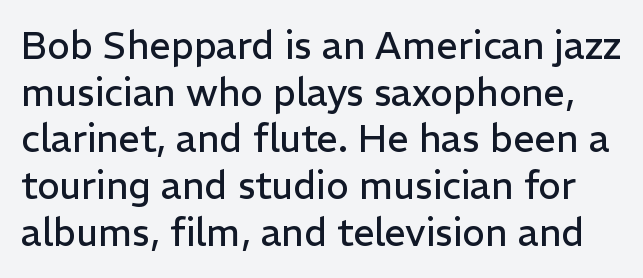
Upright lettering throughout. The typeface has the unassuming heft of standard copy or less. A bare baseline throughout the passage. Note the varied advance widths — an 'i' is clearly narrower than an 'm'. Spacing between characters is what you'd get straight out of the box.
